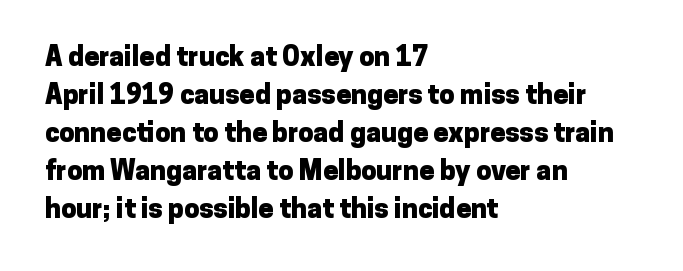
Nothing unusual about the tracking: characters are spaced as the font intends. Glance below the letters and you will spot only blank space. Designer's note — italics off, roman on. Alignment: flush left.
